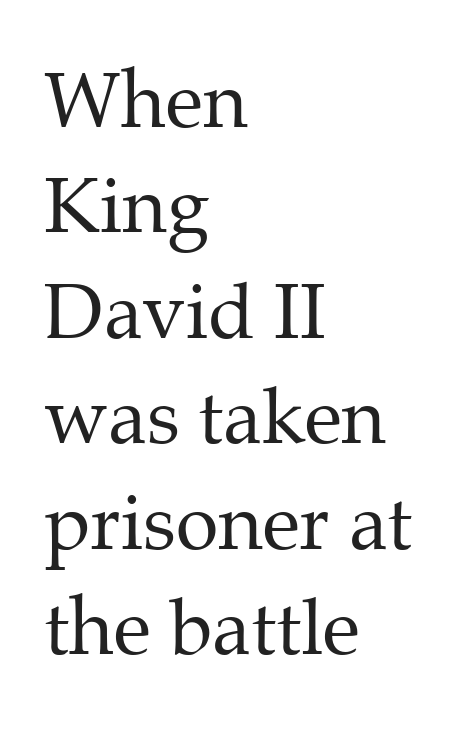
{"serif": "yes", "italic": "no", "bold": "no", "weight": "regular", "width": "normal", "stroke_contrast": "medium", "x_height": "medium", "monospaced": "no", "underline": "no", "align": "left", "line_spacing": "normal", "line_spacing_ratio": 1.37, "letter_spacing": "normal", "letter_spacing_em": 0.0, "glyph_px": 77}
